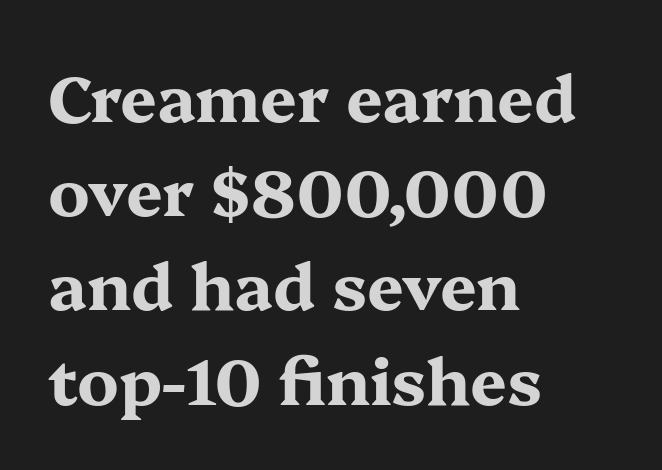
The image shows 65 px bold, wide serif type, upright; set left-aligned, normal line spacing (1.45x), normal letter spacing, not underlined; medium stroke contrast and a medium x-height.
